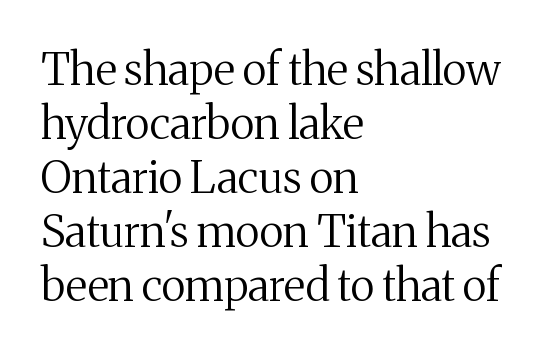
The image shows 44 px regular-weight serif type, upright; set left-aligned, line spacing 1.23x, normal letter spacing, not underlined; medium stroke contrast and a medium x-height.
